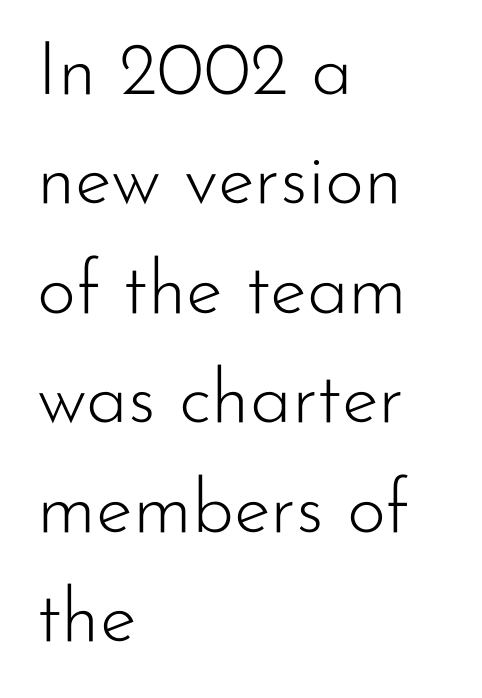
Q: Is the text bold? A: No.
Q: Is the text italic (slanted)? A: No, it is upright.
Q: Is the typeface a serif or a sans-serif typeface? A: Sans-serif.
Q: Is the text underlined? A: No.
Q: How is the paragraph aligned? A: Left-aligned.
Q: Is the spacing between letters normal or unusually wide? A: Normal.
Q: Is the spacing between lines tight, normal or loose? A: Normal.
Q: Width (condensed, normal, or wide)? A: Normal.
Q: Stroke contrast? A: Low.
Q: x-height? A: Small.
Q: Monospaced? A: No.
